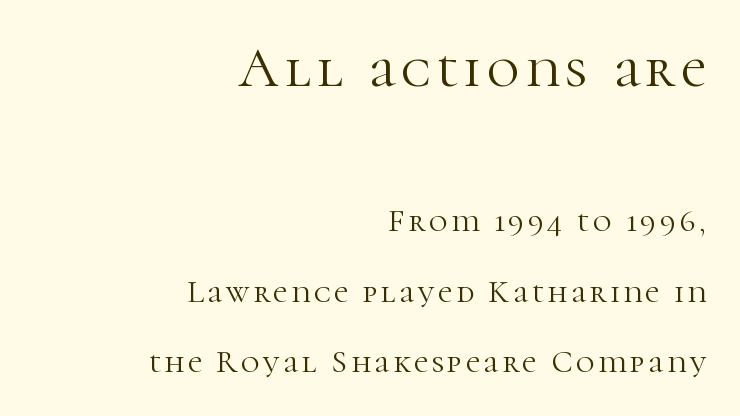
{"serif": "yes", "italic": "no", "bold": "no", "weight": "light", "width": "normal", "stroke_contrast": "high", "x_height": "medium", "monospaced": "no", "underline": "no", "align": "right", "line_spacing": "loose", "line_spacing_ratio": 2.19, "larger_block": "first", "size_ratio": 1.75, "glyph_px": 56}
